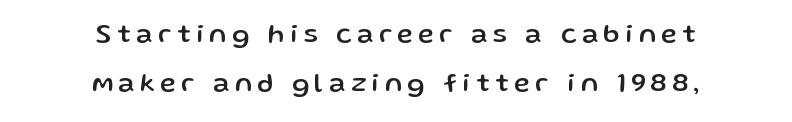
The words here are not underlined. This rendering uses center alignment, leaving both contours irregular but symmetric. The specimen reads as upright at a glance. Letter spacing: wide.
